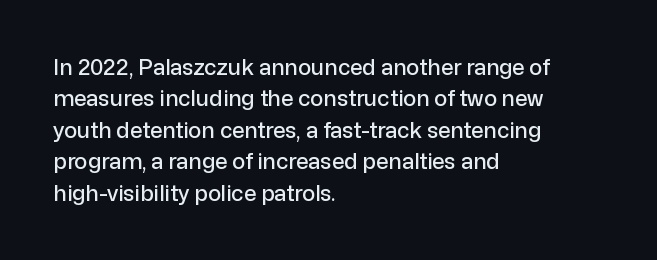
The image shows 22 px text type, upright; set left-aligned, normal line spacing (1.43x), normal letter spacing, not underlined.
